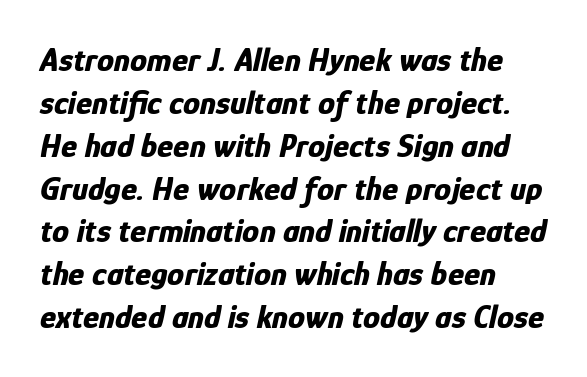
The type is set solid horizontally, with unmodified tracking. Any mark beneath the type? The region is blank. This is oblique type, the kind used for emphasis or titles. Rows of type keep a routine distance in the vertical direction. The lines are quadded left. These lines are rendered in a variable-pitch font.
